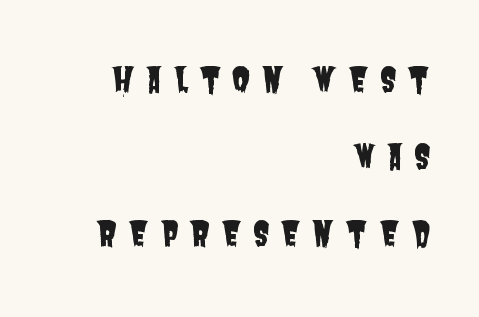
{"serif": "no", "width": "condensed", "stroke_contrast": "low", "x_height": "large", "monospaced": "no", "underline": "no", "align": "right", "line_spacing": "loose", "line_spacing_ratio": 2.33, "letter_spacing": "wide", "letter_spacing_em": 0.34, "glyph_px": 33}
